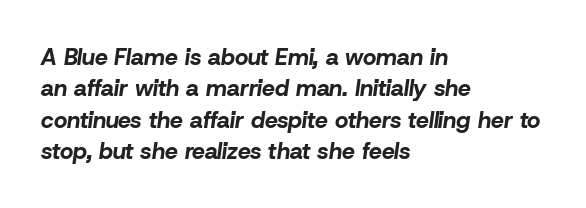
{"italic": "yes", "lean": "right", "slant_degrees": 8, "bold": "yes", "underline": "no", "align": "left", "line_spacing": "normal", "line_spacing_ratio": 1.36, "letter_spacing": "normal", "letter_spacing_em": 0.0, "glyph_px": 23}
